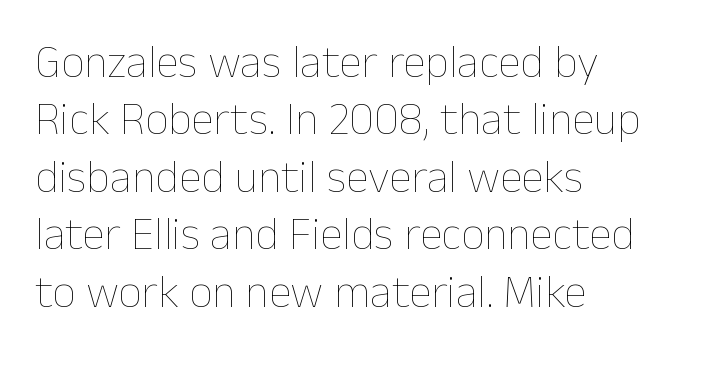
The image shows 46 px thin type, upright; set left-aligned, normal line spacing (1.25x), normal letter spacing, not underlined; low stroke contrast and a medium x-height.
